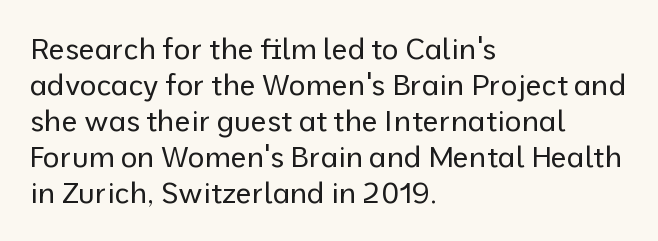
The image shows 29 px regular-weight sans-serif type, upright; set left-aligned, line spacing 1.24x, normal letter spacing, not underlined; low stroke contrast and a medium x-height.
